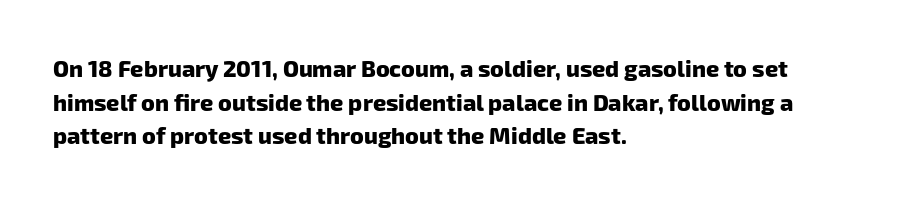
{"bold": "yes", "underline": "no", "align": "left", "line_spacing": "normal", "line_spacing_ratio": 1.46, "letter_spacing": "normal", "letter_spacing_em": 0.0, "glyph_px": 23}
